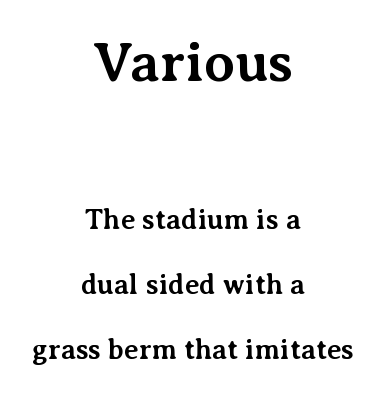
{"serif": "yes", "italic": "no", "bold": "yes", "weight": "bold", "width": "normal", "stroke_contrast": "medium", "x_height": "medium", "monospaced": "no", "underline": "no", "align": "center", "line_spacing": "loose", "line_spacing_ratio": 2.32, "letter_spacing": "normal", "letter_spacing_em": 0.0, "larger_block": "first", "size_ratio": 1.96, "glyph_px": 55}
